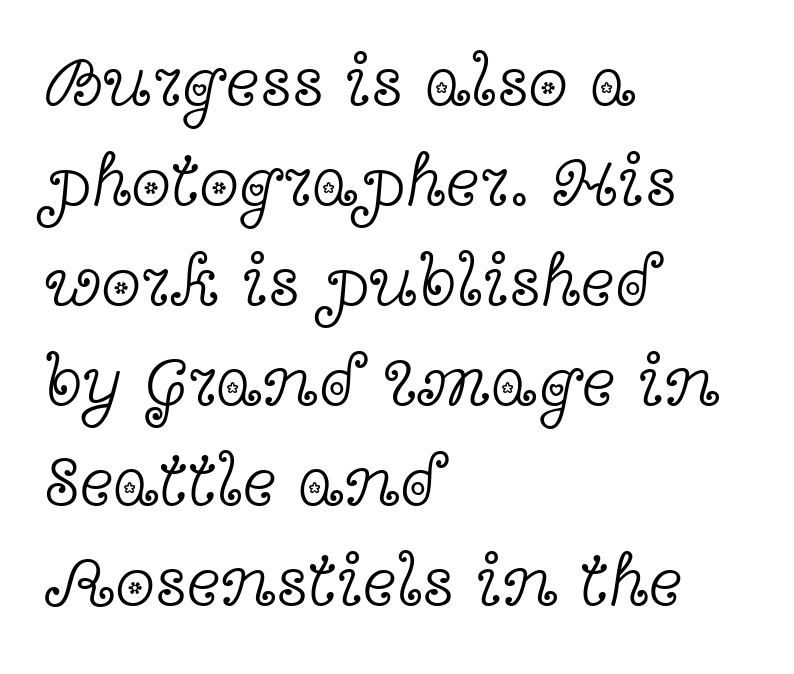
{"serif": "yes", "italic": "no", "bold": "no", "weight": "light", "width": "wide", "x_height": "medium", "monospaced": "no", "underline": "no", "align": "left", "line_spacing": "normal", "line_spacing_ratio": 1.39, "letter_spacing": "normal", "letter_spacing_em": 0.0, "glyph_px": 72}
